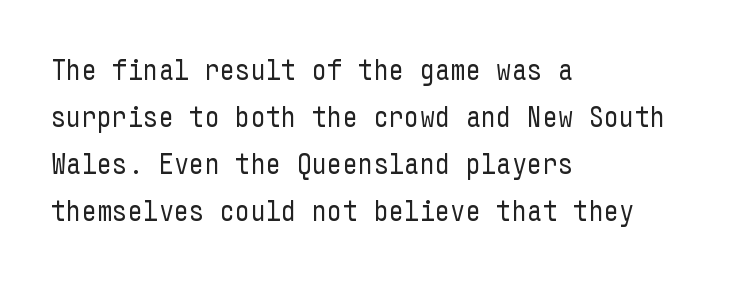
Q: Is the text bold? A: No.
Q: Is the text italic (slanted)? A: No, it is upright.
Q: Is the typeface a serif or a sans-serif typeface? A: Sans-serif.
Q: Is the text underlined? A: No.
Q: How is the paragraph aligned? A: Left-aligned.
Q: Is the spacing between letters normal or unusually wide? A: Normal.
Q: Is the spacing between lines tight, normal or loose? A: Normal.
Q: Width (condensed, normal, or wide)? A: Condensed.
Q: Stroke contrast? A: Low.
Q: x-height? A: Medium.
